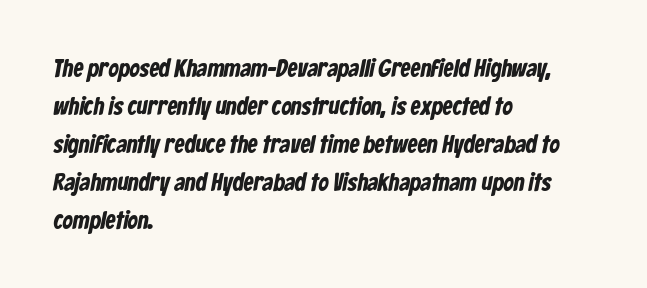
Q: Is the text bold? A: Yes.
Q: Is the text underlined? A: No.
Q: How is the paragraph aligned? A: Left-aligned.
Q: Is the spacing between letters normal or unusually wide? A: Normal.
Q: Is the spacing between lines tight, normal or loose? A: Normal.
